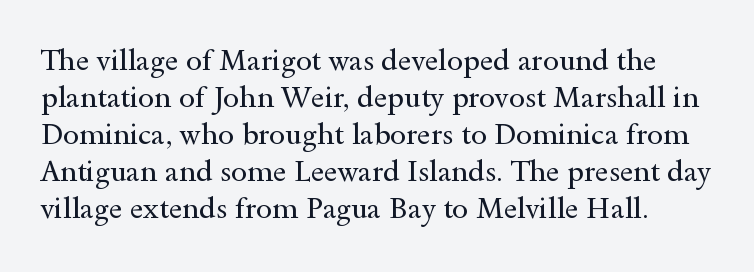
{"serif": "yes", "italic": "no", "bold": "no", "weight": "regular", "width": "wide", "x_height": "small", "monospaced": "no", "underline": "no", "line_spacing": "normal", "line_spacing_ratio": 1.28, "letter_spacing": "normal", "letter_spacing_em": 0.0, "glyph_px": 29}
